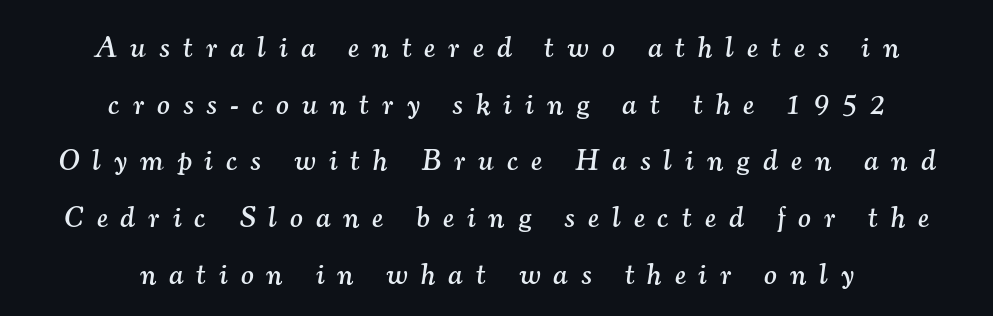
Q: Is the text italic (slanted)? A: Yes, it leans right by about 7 degrees.
Q: Is the typeface a serif or a sans-serif typeface? A: Serif.
Q: Is the text underlined? A: No.
Q: How is the paragraph aligned? A: Centered.
Q: Is the spacing between letters normal or unusually wide? A: Unusually wide.
Q: Width (condensed, normal, or wide)? A: Normal.
Q: Stroke contrast? A: Medium.
Q: x-height? A: Small.
Q: Monospaced? A: No.
